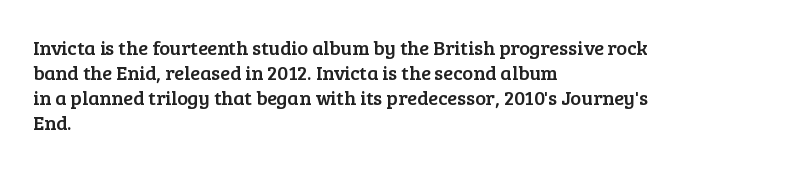
{"italic": "no", "underline": "no", "align": "left", "line_spacing": "normal", "line_spacing_ratio": 1.25, "letter_spacing": "normal", "letter_spacing_em": 0.0, "glyph_px": 20}
